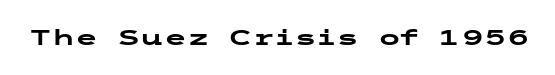
The letterforms sit shoulder to shoulder at normal distance. These lines were composed using upright roman letters. Check the space under the baseline: it is left empty. The sample has been set heavy, in full bold.
